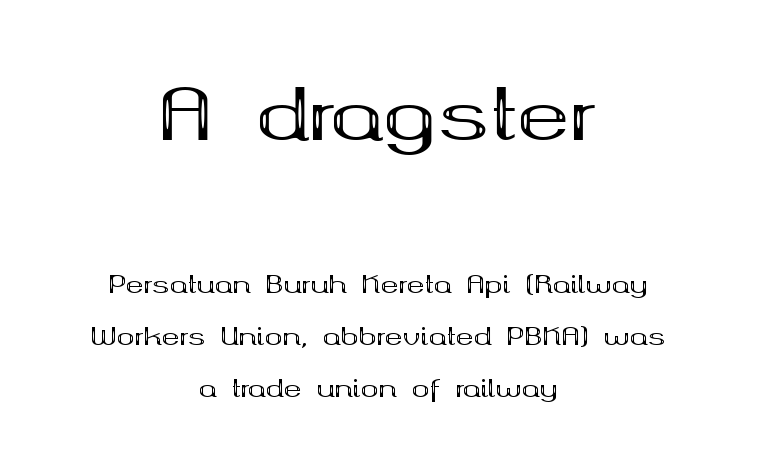
The passage shown is typeset with a serif family. The passage shown stacks its lines with a broad gap. Block one is the big one; block two sits smaller underneath. Beneath every word, the page is bare. What weight is shown? A full bold with thick strokes.
